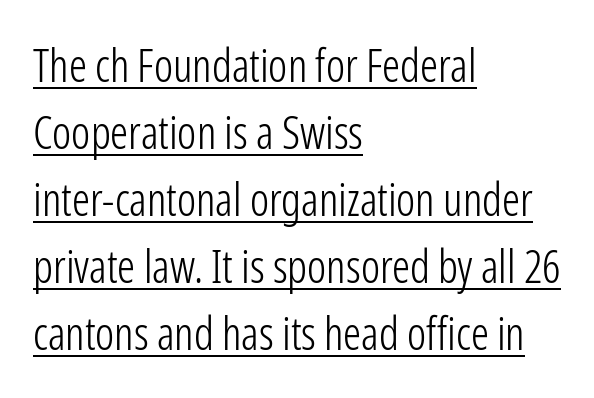
The image shows 45 px light, condensed sans-serif type, upright; set left-aligned, normal line spacing (1.49x), normal letter spacing, underlined; low stroke contrast and a medium x-height.
